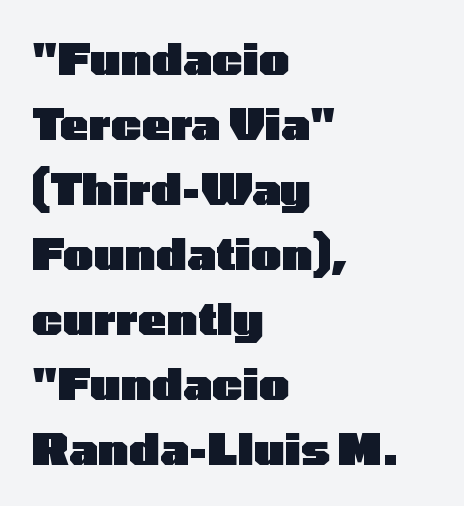
{"serif": "no", "italic": "no", "bold": "yes", "weight": "heavy", "width": "wide", "stroke_contrast": "low", "x_height": "medium", "monospaced": "no", "underline": "no", "align": "left", "line_spacing": "normal", "line_spacing_ratio": 1.51, "letter_spacing": "normal", "letter_spacing_em": 0.0, "glyph_px": 43}
